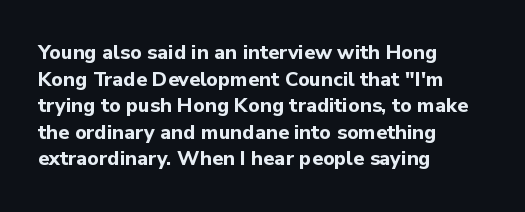
The image shows 20 px bold type, upright; set left-aligned, normal line spacing (1.33x), normal letter spacing, not underlined.
